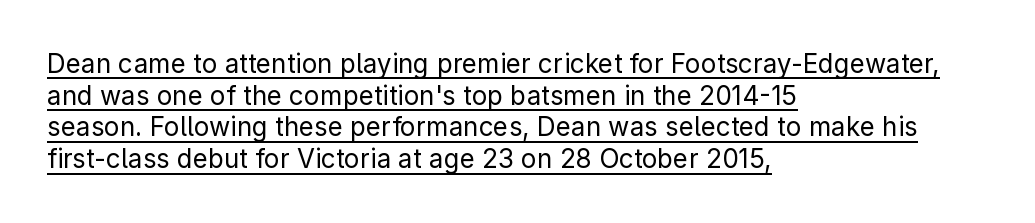
Q: Is the text bold? A: No.
Q: Is the text italic (slanted)? A: No, it is upright.
Q: Is the text underlined? A: Yes.
Q: How is the paragraph aligned? A: Left-aligned.
Q: Is the spacing between letters normal or unusually wide? A: Normal.
